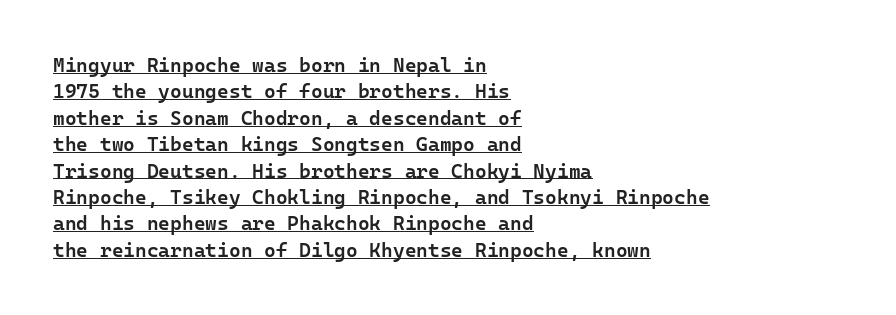
The block of text has a typical density, with ordinary space between rows. A fair bit of extra ink — the face is semibold, not bold. Posture: upright roman. These lines keep a tight, regular rhythm from letter to letter. Horizontally, the lines are justified to the leading edge only.
